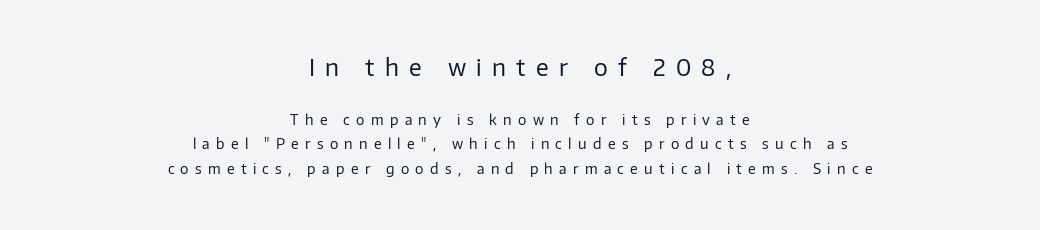
A typesetter would mark this as roman, not italic. The earlier block is typeset at a bigger size than the later block. Someone cranked the tracking dial way up on this one. The lines in this sample share a center point and differ in where they start and stop.
